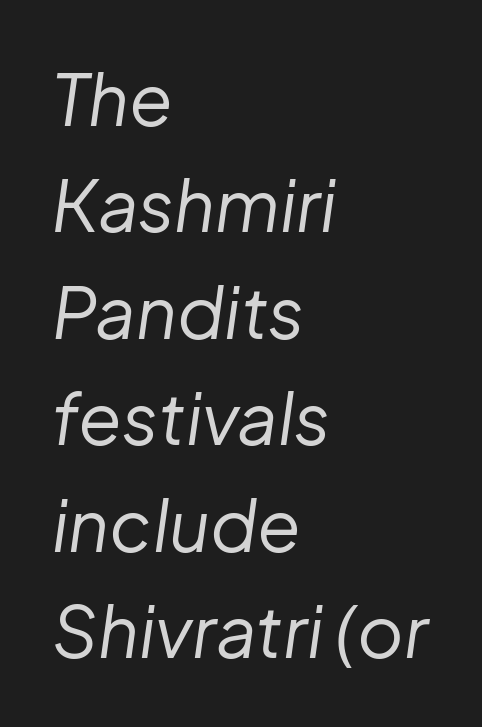
Q: Is the text bold? A: No.
Q: Is the text italic (slanted)? A: Yes, it leans right by about 8 degrees.
Q: Is the text underlined? A: No.
Q: How is the paragraph aligned? A: Left-aligned.
Q: Is the spacing between letters normal or unusually wide? A: Normal.
Q: Is the spacing between lines tight, normal or loose? A: Normal.
Q: Width (condensed, normal, or wide)? A: Normal.
Q: Stroke contrast? A: Low.
Q: x-height? A: Medium.
Q: Monospaced? A: No.
